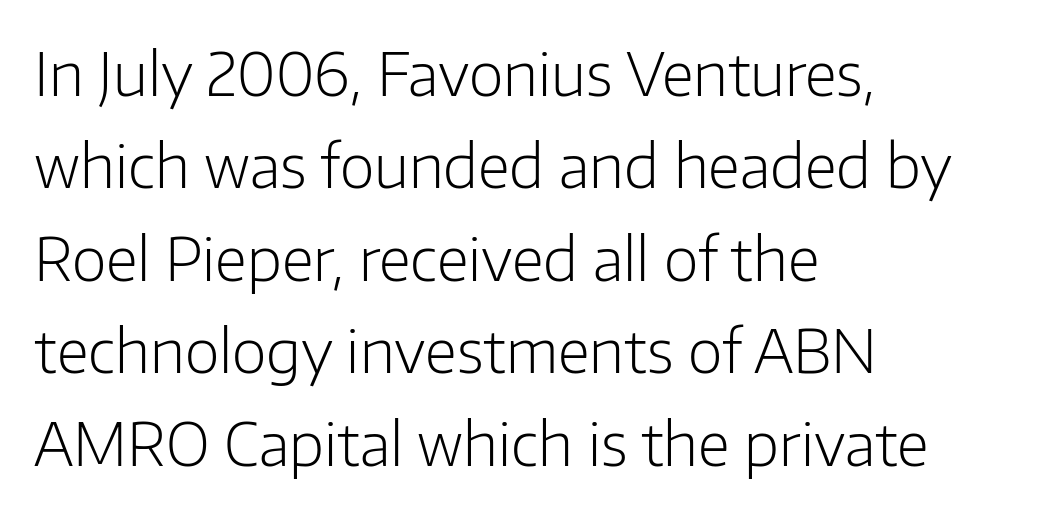
{"serif": "no", "italic": "no", "bold": "no", "weight": "light", "width": "normal", "stroke_contrast": "low", "x_height": "medium", "monospaced": "no", "underline": "no", "align": "left", "line_spacing": "normal", "line_spacing_ratio": 1.54, "letter_spacing": "normal", "letter_spacing_em": 0.0, "glyph_px": 60}
